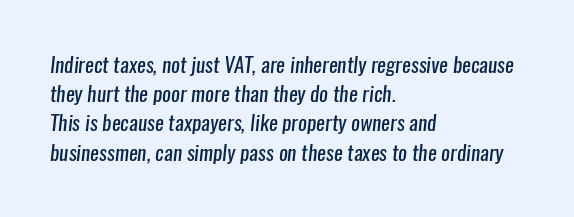
{"bold": "no", "underline": "no", "align": "left", "line_spacing": "normal", "line_spacing_ratio": 1.39, "letter_spacing": "normal", "letter_spacing_em": 0.0, "glyph_px": 21}
